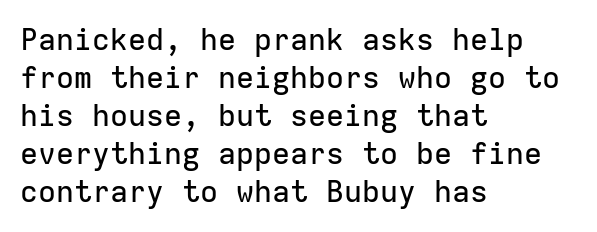
The image shows 30 px sans-serif type, upright, monospaced; set left-aligned, normal line spacing (1.27x), normal letter spacing, not underlined; low stroke contrast and a medium x-height.
